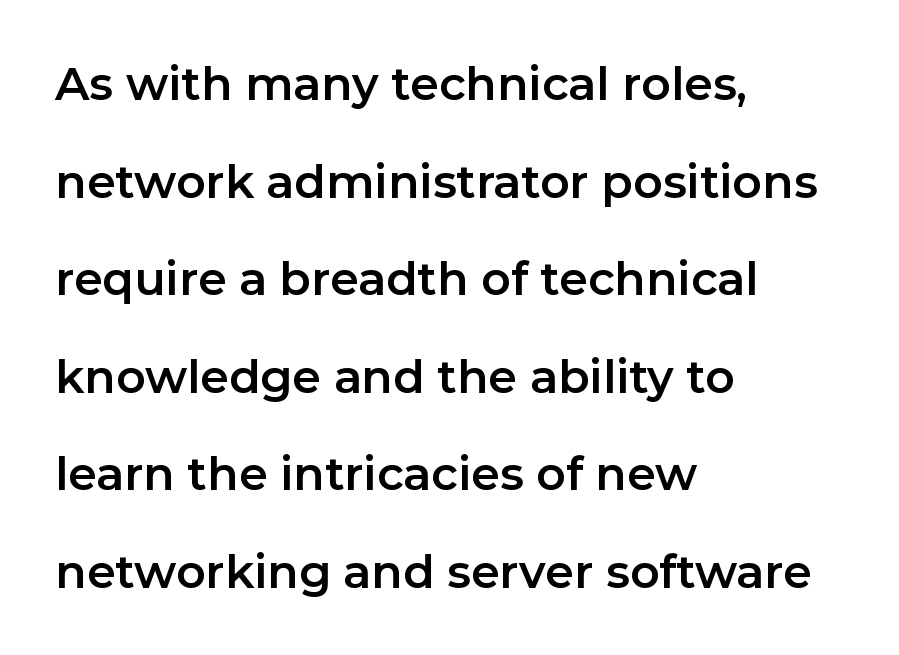
The image shows 46 px sans-serif type, upright; set left-aligned, loose line spacing (2.12x), normal letter spacing, not underlined; low stroke contrast and a medium x-height.
